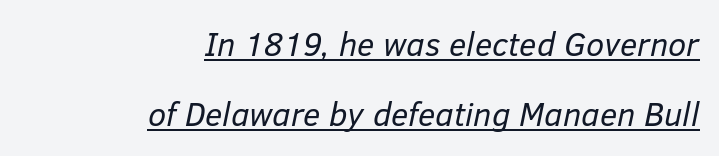
Slanted lettering throughout. In terms of leading, this rendering errs on the spacious side. Compared with a typical body face, this is equally light or lighter still. Note the varied advance widths — an 'i' is clearly narrower than an 'm'.
